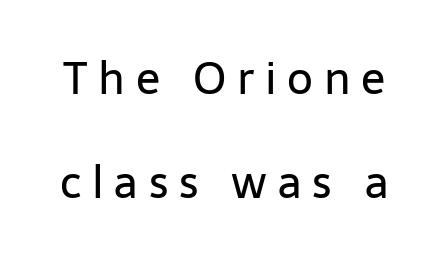
{"serif": "no", "italic": "no", "bold": "no", "weight": "regular", "width": "normal", "stroke_contrast": "low", "x_height": "medium", "monospaced": "no", "underline": "no", "line_spacing": "loose", "line_spacing_ratio": 2.31, "letter_spacing": "wide", "letter_spacing_em": 0.24, "glyph_px": 45}
